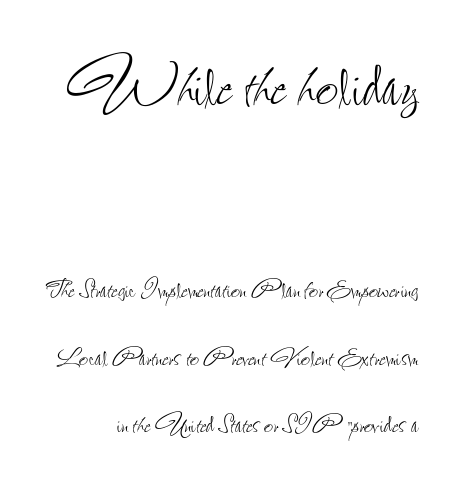
Q: Is the text bold? A: No.
Q: Is the text italic (slanted)? A: Yes.
Q: Is the text underlined? A: No.
Q: Is the spacing between letters normal or unusually wide? A: Normal.
Q: Is the spacing between lines tight, normal or loose? A: Loose.
Q: Which block of text is set in a larger size, the first (top) or the second (bottom)? A: The first (top) one.
Q: Width (condensed, normal, or wide)? A: Condensed.
Q: Stroke contrast? A: Low.
Q: x-height? A: Small.
Q: Monospaced? A: No.
